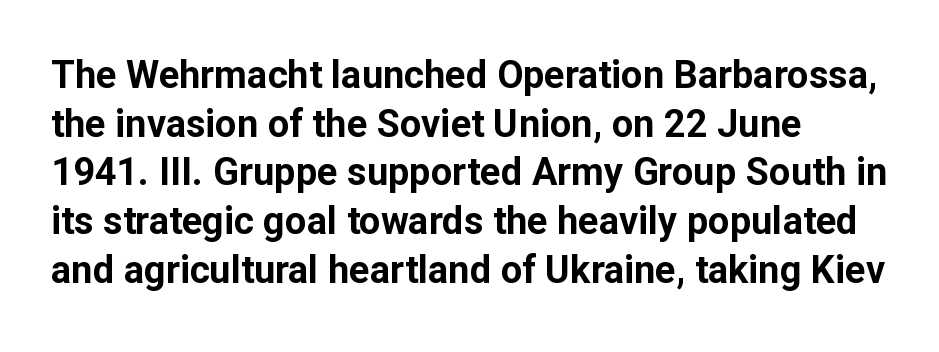
Q: Is the text bold? A: Yes.
Q: Is the text italic (slanted)? A: No, it is upright.
Q: Is the typeface a serif or a sans-serif typeface? A: Sans-serif.
Q: Is the text underlined? A: No.
Q: How is the paragraph aligned? A: Left-aligned.
Q: Is the spacing between letters normal or unusually wide? A: Normal.
Q: Is the spacing between lines tight, normal or loose? A: Normal.
Q: Width (condensed, normal, or wide)? A: Normal.
Q: Stroke contrast? A: Low.
Q: x-height? A: Medium.
Q: Monospaced? A: No.
